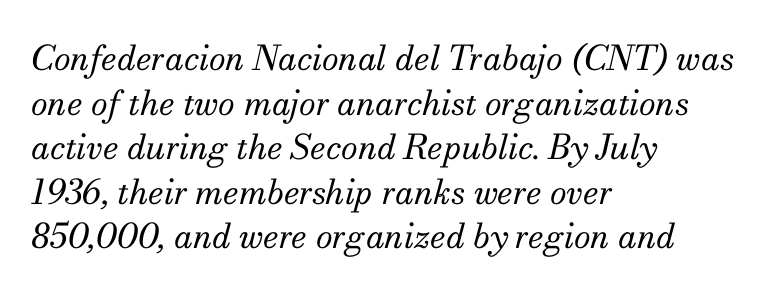
Observe the lean: these are italic letterforms. The characters display serif detailing at their extremities. Bare-footed words on every line. The letters sit at their default tracking, neither squeezed nor spread. Normally led — the rows are evenly, conventionally spaced. Line beginnings align vertically; line endings do not.
